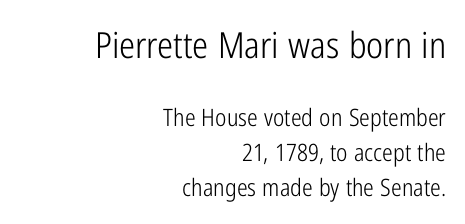
Q: Is the text bold? A: No.
Q: Is the text italic (slanted)? A: No, it is upright.
Q: Is the typeface a serif or a sans-serif typeface? A: Sans-serif.
Q: Is the text underlined? A: No.
Q: How is the paragraph aligned? A: Right-aligned.
Q: Is the spacing between letters normal or unusually wide? A: Normal.
Q: Is the spacing between lines tight, normal or loose? A: Normal.
Q: Which block of text is set in a larger size, the first (top) or the second (bottom)? A: The first (top) one.
Q: Width (condensed, normal, or wide)? A: Condensed.
Q: Stroke contrast? A: Low.
Q: x-height? A: Medium.
Q: Monospaced? A: No.
